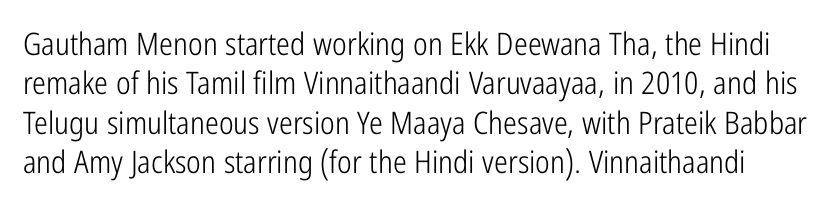
Q: Is the text bold? A: No.
Q: Is the text italic (slanted)? A: No, it is upright.
Q: Is the typeface a serif or a sans-serif typeface? A: Sans-serif.
Q: Is the text underlined? A: No.
Q: Is the spacing between letters normal or unusually wide? A: Normal.
Q: Is the spacing between lines tight, normal or loose? A: Normal.
Q: Width (condensed, normal, or wide)? A: Condensed.
Q: Stroke contrast? A: Low.
Q: x-height? A: Medium.
Q: Monospaced? A: No.
